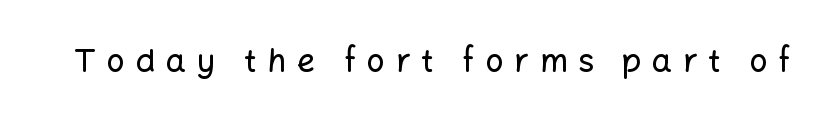
{"serif": "no", "italic": "no", "width": "normal", "stroke_contrast": "low", "x_height": "medium", "monospaced": "no", "underline": "no", "letter_spacing": "wide", "letter_spacing_em": 0.33, "glyph_px": 32}
